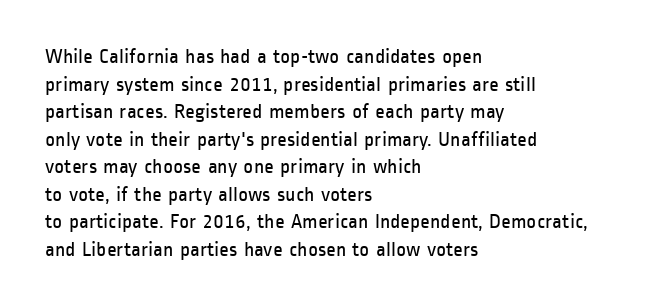
{"italic": "no", "bold": "no", "underline": "no", "align": "left", "line_spacing": "normal", "line_spacing_ratio": 1.31, "letter_spacing": "normal", "letter_spacing_em": 0.0, "glyph_px": 21}
